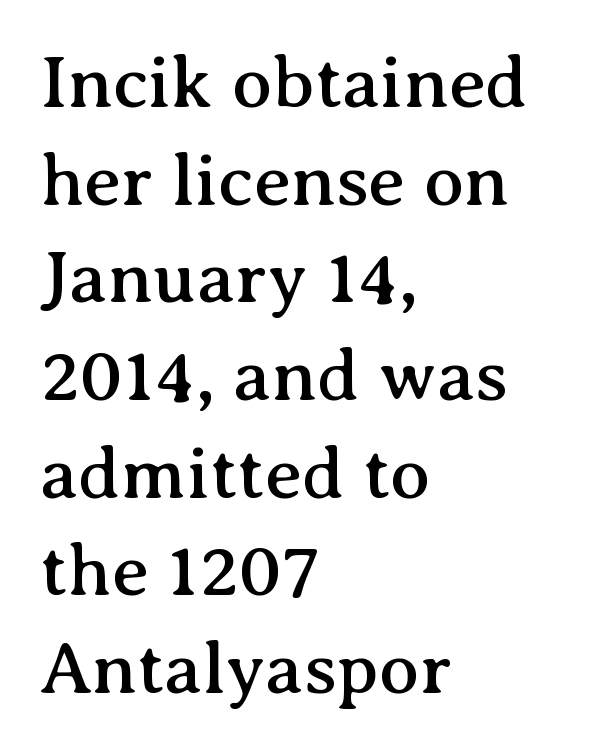
Q: Is the text italic (slanted)? A: No, it is upright.
Q: Is the typeface a serif or a sans-serif typeface? A: Serif.
Q: Is the text underlined? A: No.
Q: How is the paragraph aligned? A: Left-aligned.
Q: Is the spacing between letters normal or unusually wide? A: Normal.
Q: Is the spacing between lines tight, normal or loose? A: Normal.
Q: Width (condensed, normal, or wide)? A: Normal.
Q: Stroke contrast? A: Medium.
Q: x-height? A: Medium.
Q: Monospaced? A: No.
